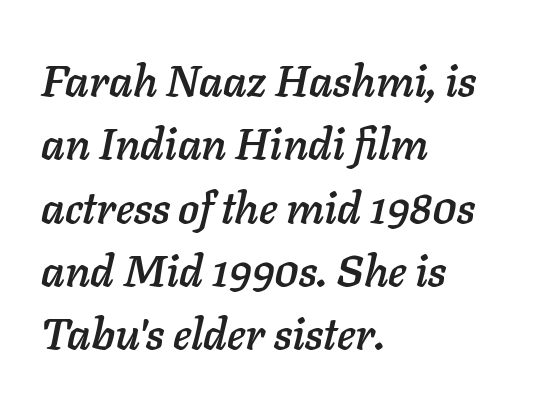
The image shows 44 px text type, italic (leaning right); set left-aligned, normal line spacing (1.44x), normal letter spacing, not underlined; low stroke contrast and a medium x-height.
